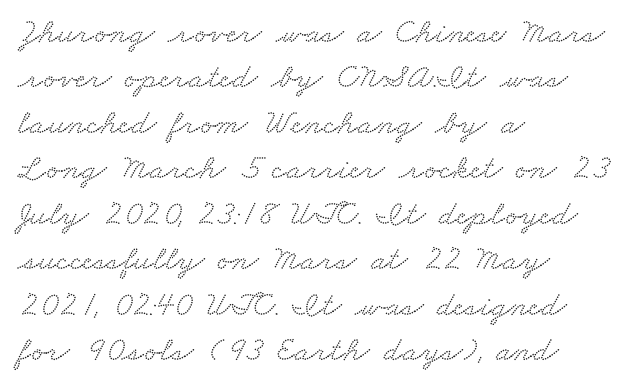
Normally led — the rows are evenly, conventionally spaced. Descenders hang freely into open space. No extra tracking has been applied to these lines. The paragraph has a hard left edge and a soft right edge.
